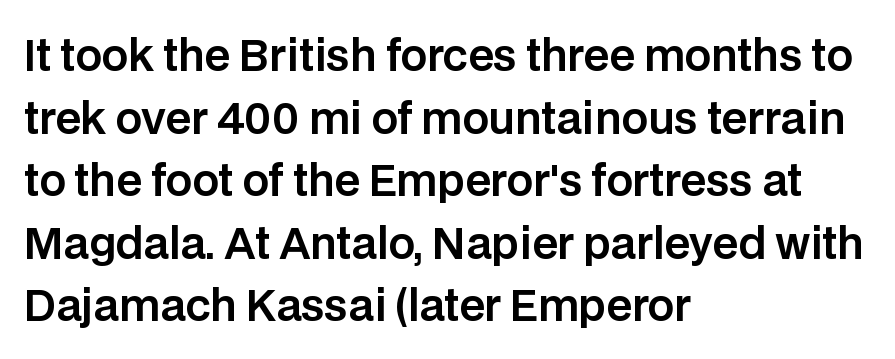
Q: Is the text italic (slanted)? A: No, it is upright.
Q: Is the typeface a serif or a sans-serif typeface? A: Sans-serif.
Q: Is the text underlined? A: No.
Q: How is the paragraph aligned? A: Left-aligned.
Q: Is the spacing between letters normal or unusually wide? A: Normal.
Q: Is the spacing between lines tight, normal or loose? A: Normal.
Q: Width (condensed, normal, or wide)? A: Normal.
Q: Stroke contrast? A: Low.
Q: x-height? A: Large.
Q: Monospaced? A: No.
